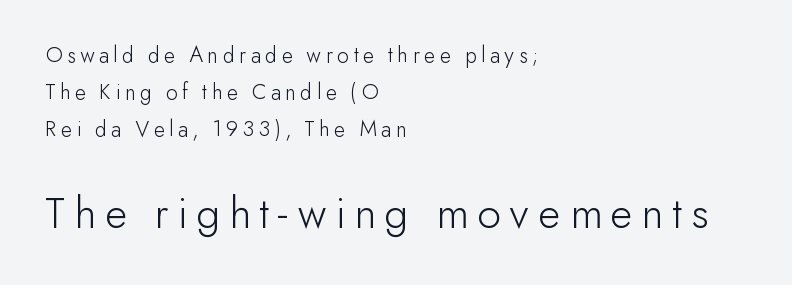
Posture: straight, roman, zero tilt. One glance says typical: line gaps are just what's usual. The emphasis by scale lands on block number two, below. Notice how the passage keeps a crisp vertical edge on the left only. These lines are rendered in a variable-pitch font.
